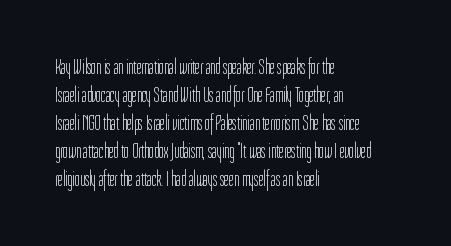
The image shows 21 px text type, upright; set left-aligned, normal line spacing (1.33x), normal letter spacing, not underlined.
